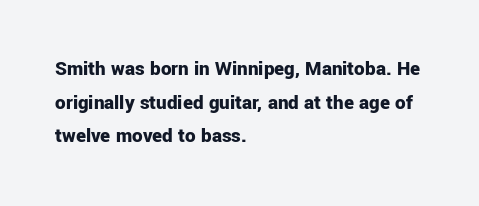
This sample uses plain, unmodified letter spacing. The lines are quadded left. If you measured baseline to baseline, you'd find a middling distance. A dark, heavy texture on the line: the type is bold. Unmarked baselines from the first word to the last.
